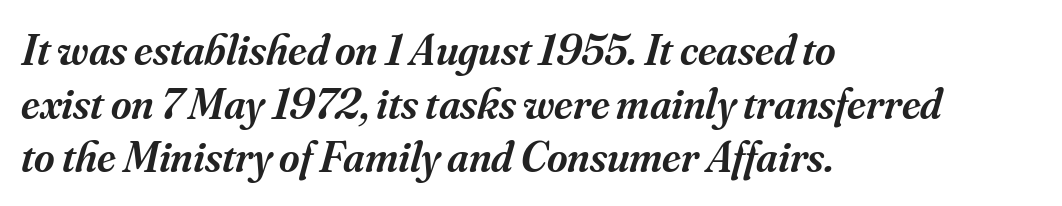
Anything drawn beneath the words? Only blank space. The glyphs look as if they've been sheared to an angle. The type family on display is of the serif kind. The face used here is proportionally spaced, like ordinary book or web type.
